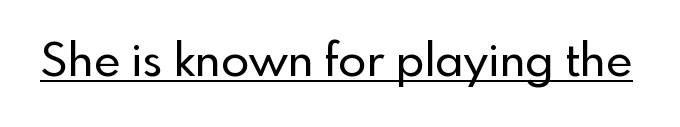
{"serif": "no", "italic": "no", "width": "normal", "x_height": "small", "monospaced": "no", "underline": "yes", "letter_spacing": "normal", "letter_spacing_em": 0.0, "glyph_px": 46}
